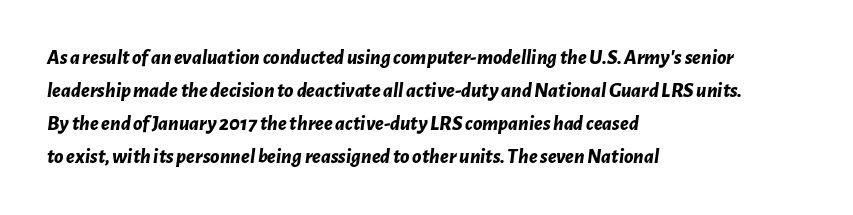
{"italic": "yes", "lean": "right", "slant_degrees": 7, "bold": "yes", "underline": "no", "align": "left", "line_spacing": "normal", "line_spacing_ratio": 1.57, "letter_spacing": "normal", "letter_spacing_em": 0.0, "glyph_px": 21}
